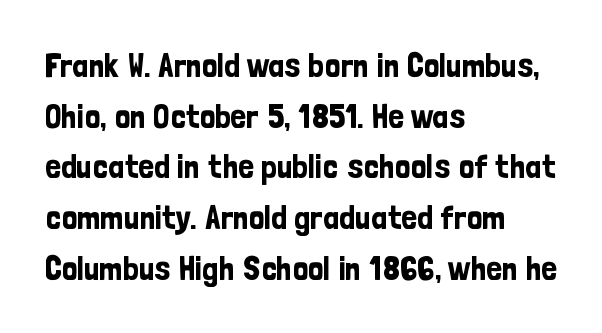
The image shows 34 px condensed sans-serif type, upright; set left-aligned, normal line spacing (1.49x), normal letter spacing, not underlined; low stroke contrast and a medium x-height.
